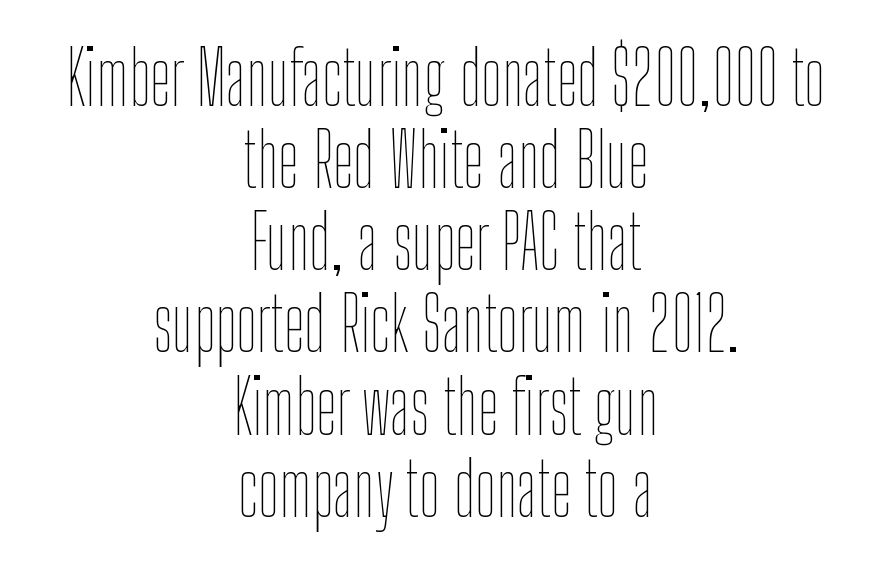
The image shows 74 px thin, condensed type, upright; set centered, tight line spacing (1.11x), normal letter spacing, not underlined; low stroke contrast and a medium x-height.
